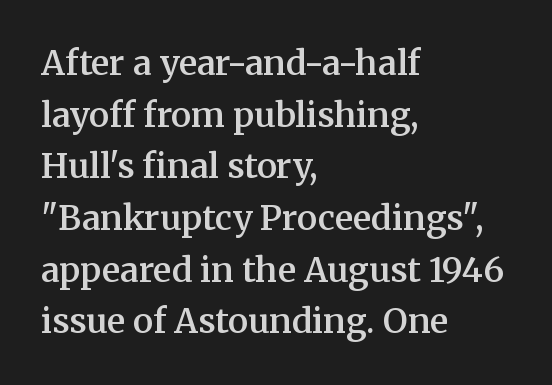
Q: Is the text bold? A: Semi-bold.
Q: Is the text italic (slanted)? A: No, it is upright.
Q: Is the typeface a serif or a sans-serif typeface? A: Serif.
Q: Is the text underlined? A: No.
Q: How is the paragraph aligned? A: Left-aligned.
Q: Is the spacing between letters normal or unusually wide? A: Normal.
Q: Is the spacing between lines tight, normal or loose? A: Normal.
Q: Width (condensed, normal, or wide)? A: Normal.
Q: Stroke contrast? A: Medium.
Q: x-height? A: Medium.
Q: Monospaced? A: No.
